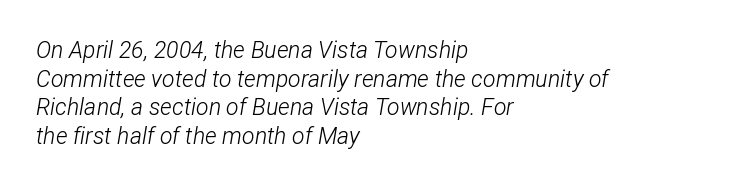
{"italic": "yes", "lean": "right", "slant_degrees": 12, "bold": "no", "underline": "no", "align": "left", "line_spacing": "normal", "line_spacing_ratio": 1.25, "letter_spacing": "normal", "letter_spacing_em": 0.0, "glyph_px": 23}
